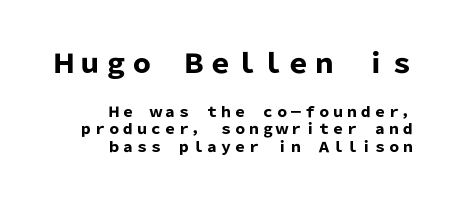
Q: Is the text bold? A: Yes.
Q: Is the text italic (slanted)? A: No, it is upright.
Q: Is the text underlined? A: No.
Q: How is the paragraph aligned? A: Right-aligned.
Q: Is the spacing between letters normal or unusually wide? A: Normal.
Q: Is the spacing between lines tight, normal or loose? A: Normal.
Q: Which block of text is set in a larger size, the first (top) or the second (bottom)? A: The first (top) one.
